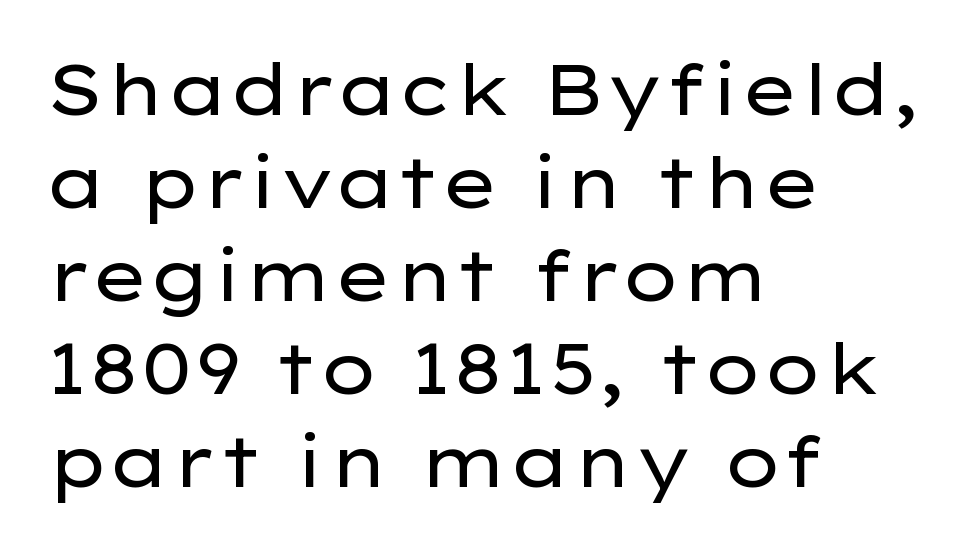
{"serif": "no", "italic": "no", "bold": "no", "weight": "regular", "width": "wide", "stroke_contrast": "low", "x_height": "medium", "monospaced": "no", "underline": "no", "align": "left", "line_spacing": "normal", "line_spacing_ratio": 1.33, "letter_spacing": "normal", "letter_spacing_em": 0.0, "glyph_px": 70}
